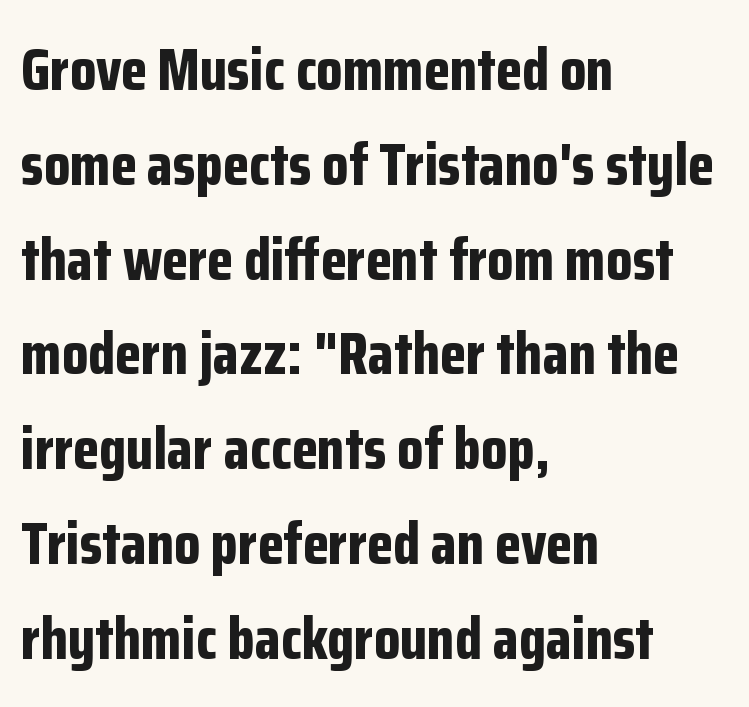
{"serif": "no", "italic": "no", "bold": "yes", "weight": "bold", "width": "condensed", "stroke_contrast": "low", "x_height": "medium", "monospaced": "no", "underline": "no", "align": "left", "line_spacing": "normal", "line_spacing_ratio": 1.58, "letter_spacing": "normal", "letter_spacing_em": 0.0, "glyph_px": 60}
